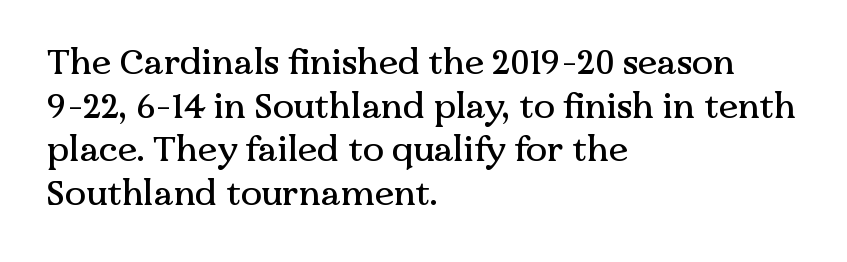
{"serif": "yes", "italic": "no", "width": "normal", "stroke_contrast": "medium", "x_height": "medium", "monospaced": "no", "underline": "no", "align": "left", "line_spacing": "normal", "line_spacing_ratio": 1.25, "letter_spacing": "normal", "letter_spacing_em": 0.0, "glyph_px": 35}
